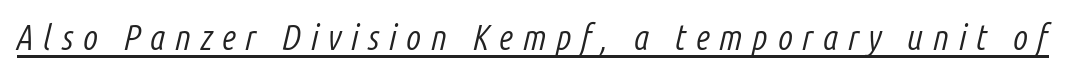
{"italic": "yes", "lean": "right", "slant_degrees": 14, "bold": "no", "weight": "light", "width": "condensed", "stroke_contrast": "low", "x_height": "medium", "monospaced": "no", "underline": "yes", "letter_spacing": "wide", "letter_spacing_em": 0.27, "glyph_px": 35}
